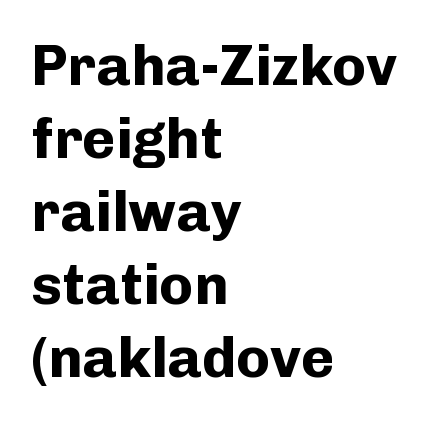
Does extra space separate the letters? No, they use regular spacing. How heavy is the stroke? Heavy — this is a bold. Notice how descenders clear the ascenders below comfortably — that's standard leading. Nope, not italic — everything's standing straight. Unmarked baselines from the first word to the last. Each letter keeps its own natural width here, so spacing adapts to shape.
